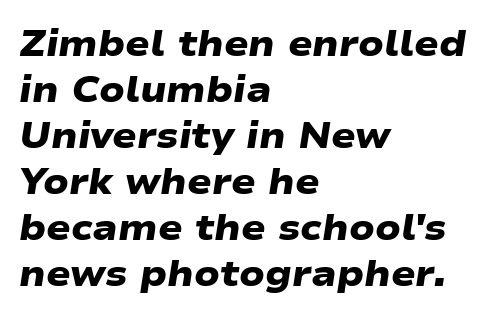
The strip under each line holds only bare page. This is sans-serif lettering, the kind often seen on screens and signage. No extra tracking has been applied to these lines. Vertically, the passage feels balanced, rows spaced as you'd expect. A typesetter would call this proportional, since set widths differ per character. The text block is weighted toward the left margin, trailing off unevenly rightward.
